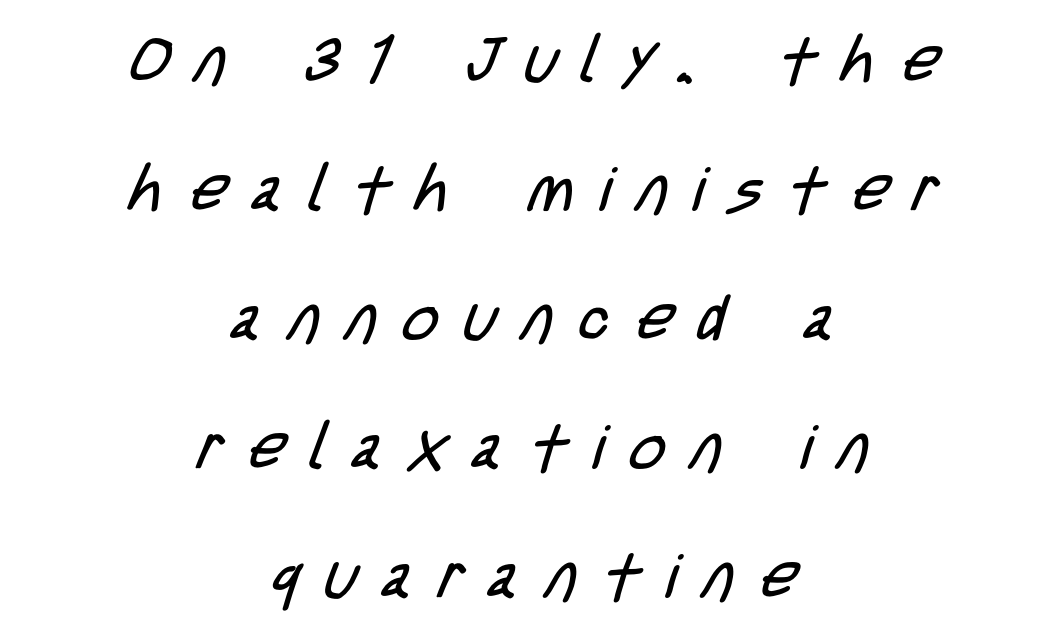
{"serif": "no", "bold": "no", "weight": "regular", "width": "condensed", "stroke_contrast": "low", "x_height": "large", "monospaced": "no", "underline": "no", "align": "center", "line_spacing": "loose", "line_spacing_ratio": 2.08, "letter_spacing": "wide", "letter_spacing_em": 0.42, "glyph_px": 62}
